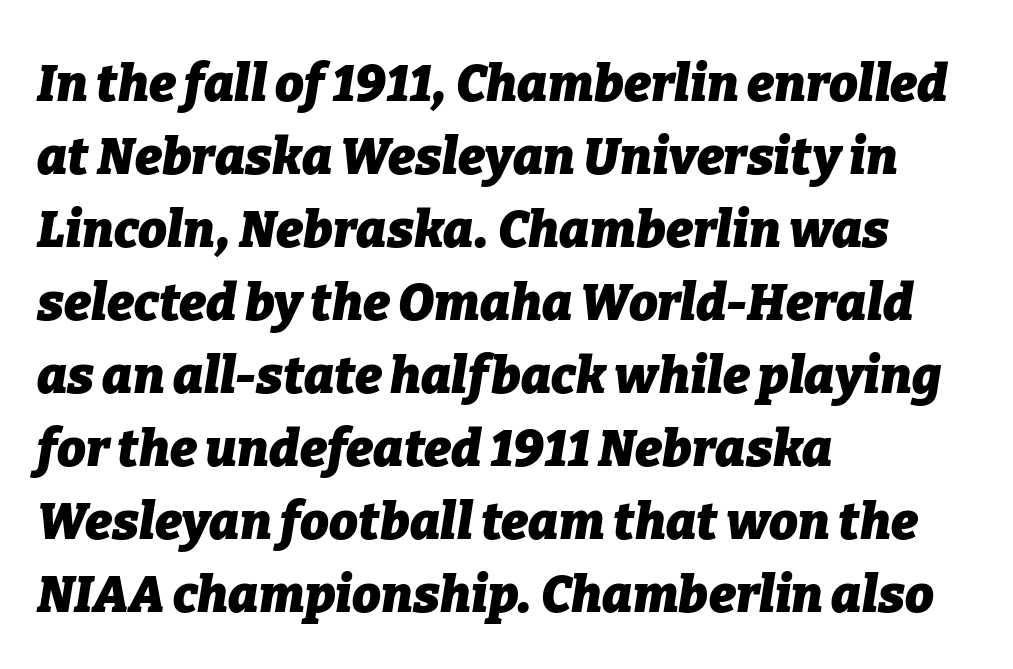
Descenders are the only things crossing below the line. This sample has the flowing, uneven cadence of proportional lettering. This sample uses plain, unmodified letter spacing. The sample has been set heavy, in full bold. Each line starts at the same left margin while the right side varies. Evenly set lines give the paragraph a standard silhouette.
